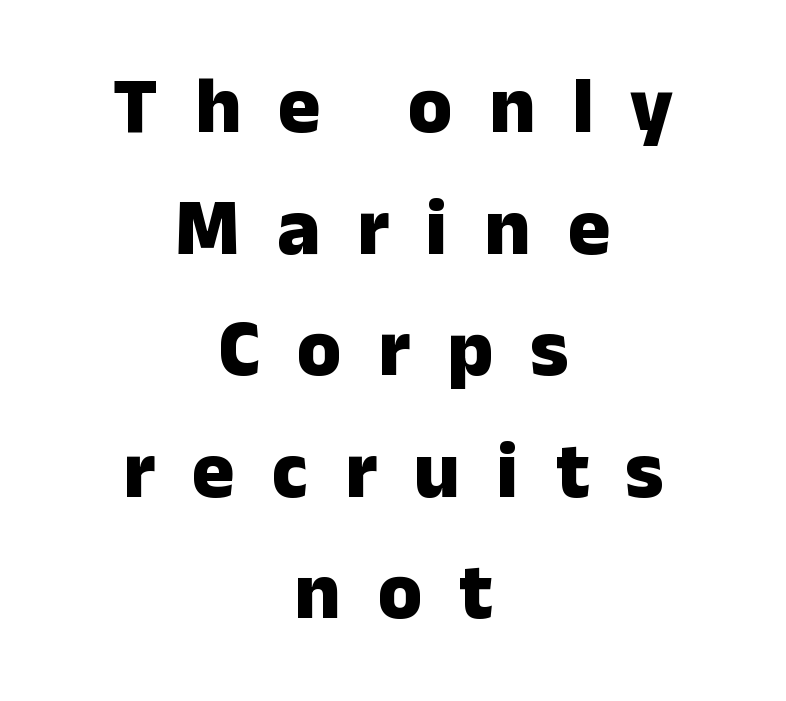
{"serif": "no", "italic": "no", "bold": "yes", "weight": "heavy", "width": "normal", "stroke_contrast": "low", "x_height": "medium", "monospaced": "no", "underline": "no", "align": "center", "line_spacing": "normal", "line_spacing_ratio": 1.52, "letter_spacing": "wide", "letter_spacing_em": 0.46, "glyph_px": 80}
